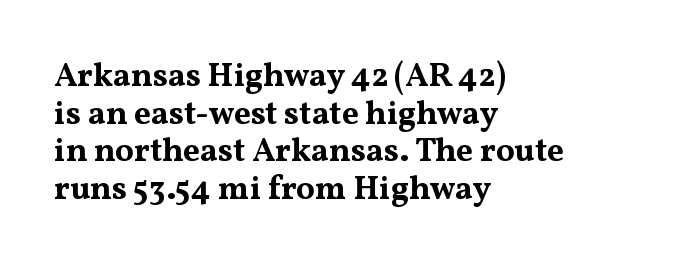
Q: Is the text bold? A: Yes.
Q: Is the text italic (slanted)? A: No, it is upright.
Q: Is the typeface a serif or a sans-serif typeface? A: Serif.
Q: Is the text underlined? A: No.
Q: How is the paragraph aligned? A: Left-aligned.
Q: Is the spacing between letters normal or unusually wide? A: Normal.
Q: Is the spacing between lines tight, normal or loose? A: Tight.
Q: Width (condensed, normal, or wide)? A: Wide.
Q: Stroke contrast? A: Medium.
Q: x-height? A: Medium.
Q: Monospaced? A: No.
